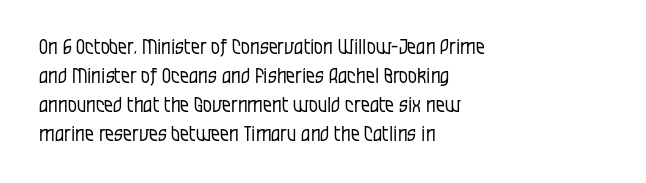
The image shows 20 px text type, upright; set left-aligned, normal line spacing (1.45x), normal letter spacing, not underlined.
